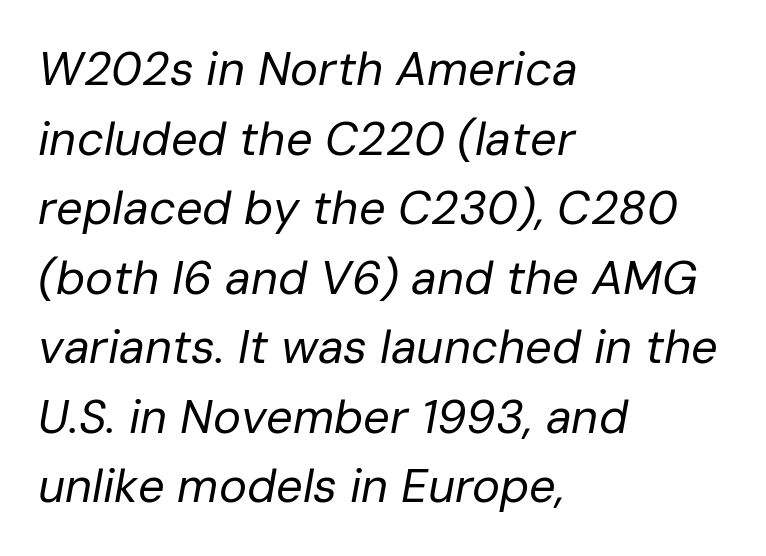
Q: Is the text bold? A: No.
Q: Is the text italic (slanted)? A: Yes, it leans right by about 10 degrees.
Q: Is the text underlined? A: No.
Q: How is the paragraph aligned? A: Left-aligned.
Q: Is the spacing between letters normal or unusually wide? A: Normal.
Q: Is the spacing between lines tight, normal or loose? A: Normal.
Q: Width (condensed, normal, or wide)? A: Normal.
Q: Stroke contrast? A: Low.
Q: x-height? A: Medium.
Q: Monospaced? A: No.
